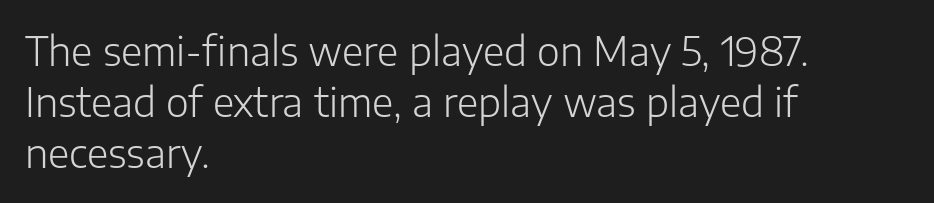
These glyphs show unthickened strokes, regular width or finer. The typesetter chose a ragged-right arrangement here. Here the designer chose a conventional face with non-uniform glyph widths. The space beneath each line is pristine and unruled.
